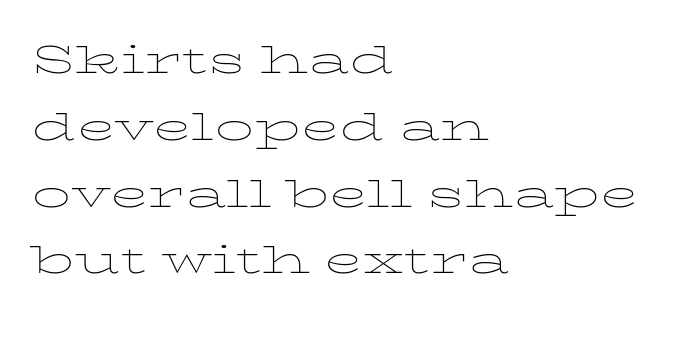
Q: Is the text bold? A: No.
Q: Is the text italic (slanted)? A: No, it is upright.
Q: Is the text underlined? A: No.
Q: How is the paragraph aligned? A: Left-aligned.
Q: Is the spacing between letters normal or unusually wide? A: Normal.
Q: Is the spacing between lines tight, normal or loose? A: Normal.
Q: Width (condensed, normal, or wide)? A: Wide.
Q: Stroke contrast? A: Low.
Q: x-height? A: Medium.
Q: Monospaced? A: No.
